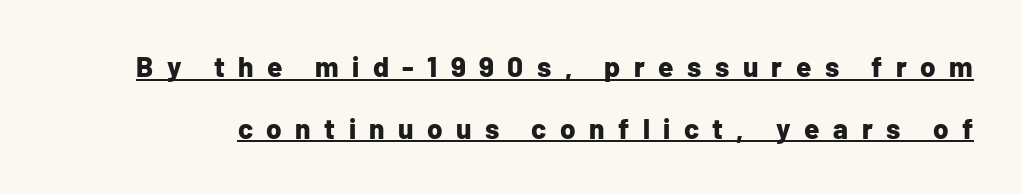
The image shows 28 px bold sans-serif type, upright; set loose line spacing (2.2x), unusually wide letter spacing (+0.48 em), underlined; low stroke contrast and a medium x-height.
